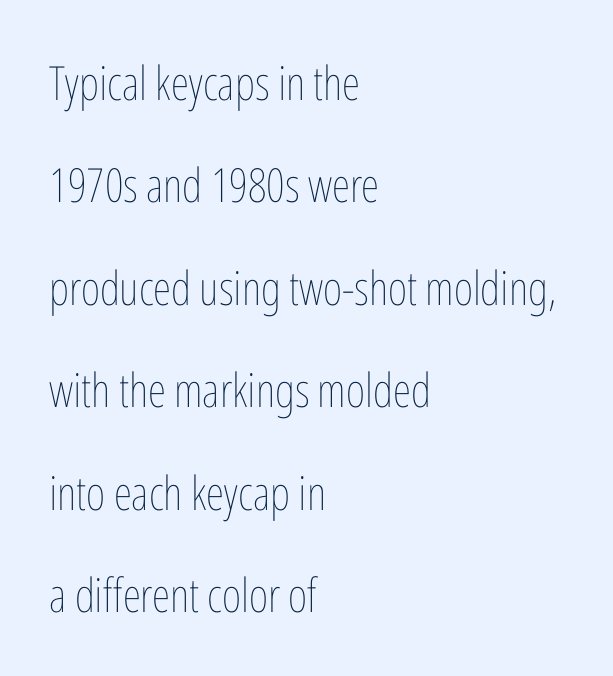
Tracking value appears to be zero — textbook default spacing. The face used here is proportionally spaced, like ordinary book or web type. These lines were composed using upright roman letters. The vertical gap from one line to the next is large.
